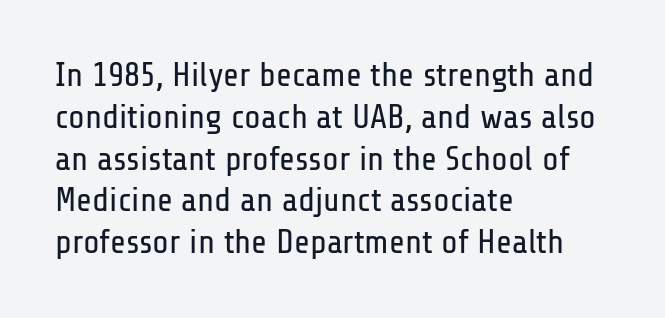
Here the designer chose a conventional face with non-uniform glyph widths. I'd call this a sans setting — the letters go barefoot. The letterforms sit at book weight or below. Caption: standard tracking, unaltered.
